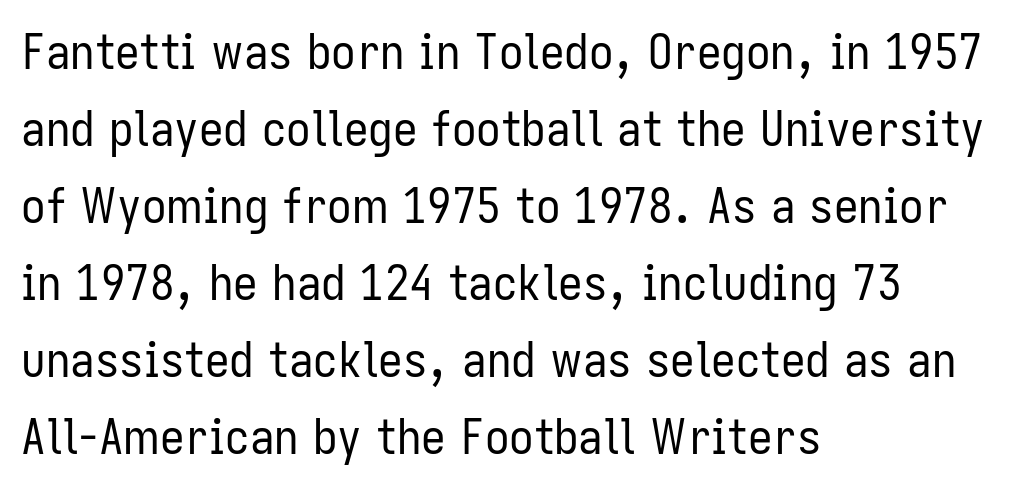
Q: Is the text bold? A: No.
Q: Is the text italic (slanted)? A: No, it is upright.
Q: Is the typeface a serif or a sans-serif typeface? A: Sans-serif.
Q: Is the text underlined? A: No.
Q: How is the paragraph aligned? A: Left-aligned.
Q: Is the spacing between letters normal or unusually wide? A: Normal.
Q: Is the spacing between lines tight, normal or loose? A: Normal.
Q: Width (condensed, normal, or wide)? A: Condensed.
Q: Stroke contrast? A: Low.
Q: x-height? A: Medium.
Q: Monospaced? A: No.
